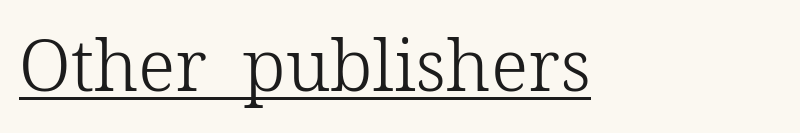
Q: Is the text bold? A: No.
Q: Is the text italic (slanted)? A: No, it is upright.
Q: Is the typeface a serif or a sans-serif typeface? A: Serif.
Q: Is the text underlined? A: Yes.
Q: Is the spacing between letters normal or unusually wide? A: Normal.
Q: Width (condensed, normal, or wide)? A: Normal.
Q: Stroke contrast? A: Low.
Q: x-height? A: Medium.
Q: Monospaced? A: No.
